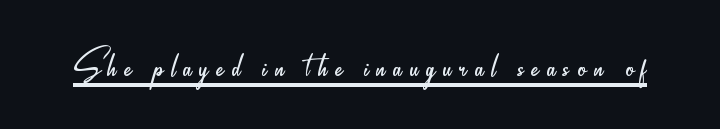
{"serif": "no", "bold": "no", "weight": "light", "width": "condensed", "stroke_contrast": "low", "x_height": "small", "monospaced": "no", "underline": "yes", "glyph_px": 52}
